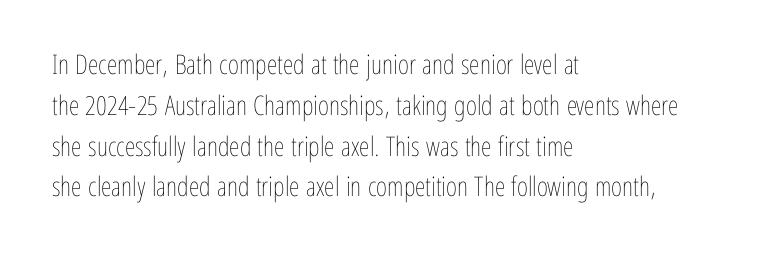
Q: Is the text bold? A: No.
Q: Is the text italic (slanted)? A: No, it is upright.
Q: Is the text underlined? A: No.
Q: How is the paragraph aligned? A: Left-aligned.
Q: Is the spacing between letters normal or unusually wide? A: Normal.
Q: Is the spacing between lines tight, normal or loose? A: Normal.
